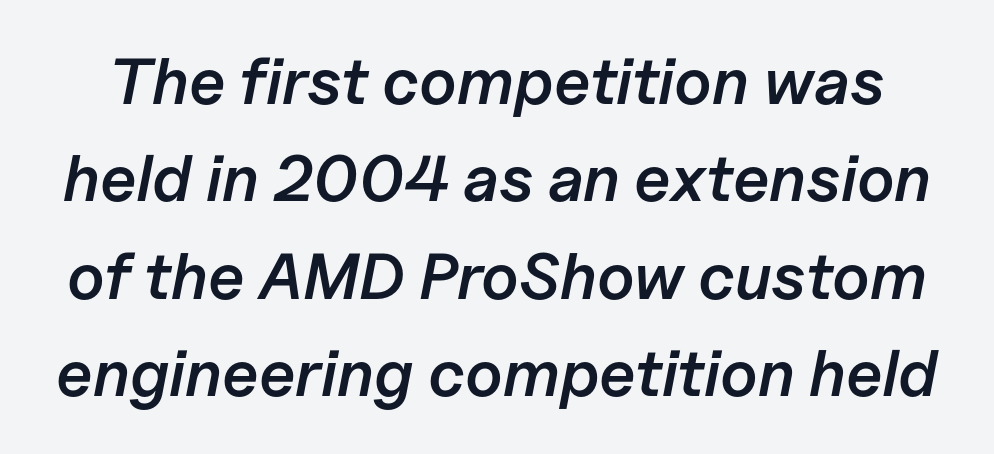
The image shows 65 px semibold type, italic (leaning right); set normal line spacing (1.5x), normal letter spacing, not underlined; low stroke contrast and a medium x-height.
